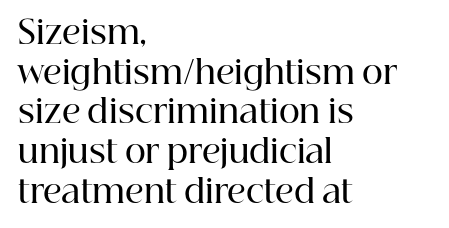
Q: Is the text bold? A: Semi-bold.
Q: Is the text italic (slanted)? A: No, it is upright.
Q: Is the typeface a serif or a sans-serif typeface? A: Serif.
Q: Is the text underlined? A: No.
Q: How is the paragraph aligned? A: Left-aligned.
Q: Is the spacing between letters normal or unusually wide? A: Normal.
Q: Width (condensed, normal, or wide)? A: Normal.
Q: Stroke contrast? A: High.
Q: x-height? A: Medium.
Q: Monospaced? A: No.
